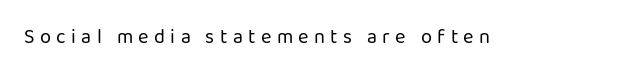
The words here are not underlined. This sample uses expanded letter spacing, leaving extra air between glyphs. The lettering stays uniformly vertical, giving the passage a roman look. The characters are drawn with everyday or finer stroke widths.
